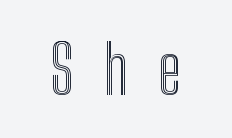
Anything drawn beneath the words? Only blank space. Looks like regular typesetting: each glyph gets only the width it needs. The passage shown has open, widely tracked lettering throughout. These lines were composed using upright roman letters.
